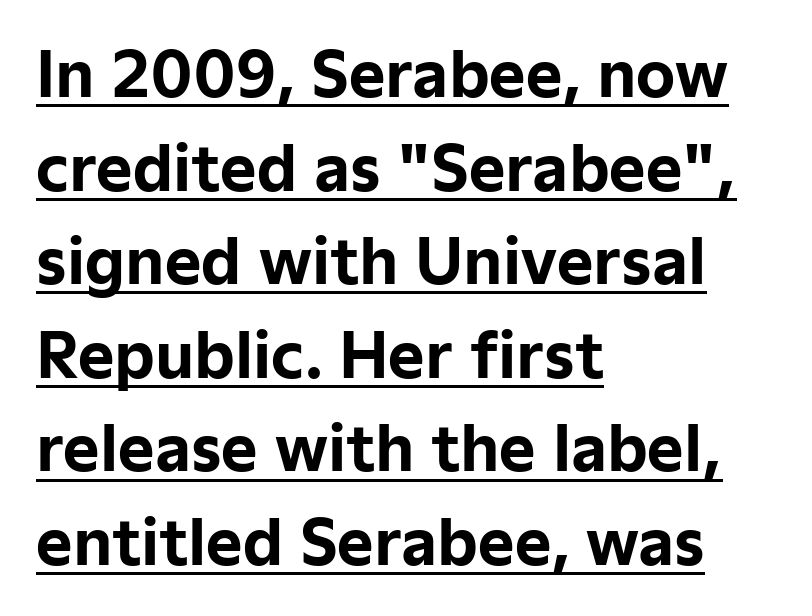
{"serif": "no", "italic": "no", "bold": "yes", "weight": "bold", "width": "normal", "stroke_contrast": "low", "x_height": "medium", "monospaced": "no", "underline": "yes", "align": "left", "line_spacing": "normal", "line_spacing_ratio": 1.51, "letter_spacing": "normal", "letter_spacing_em": 0.0, "glyph_px": 62}
